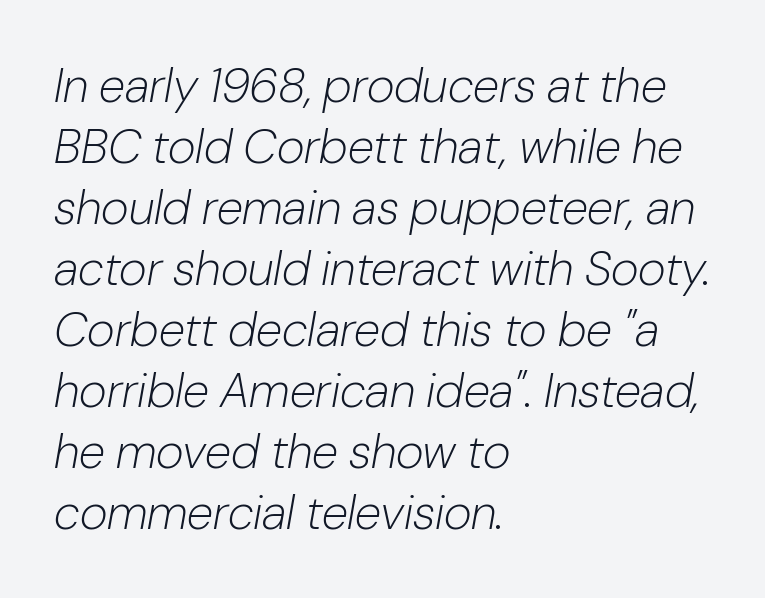
The image shows 48 px light type, italic (leaning right); set left-aligned, normal line spacing (1.27x), normal letter spacing, not underlined; low stroke contrast and a medium x-height.
